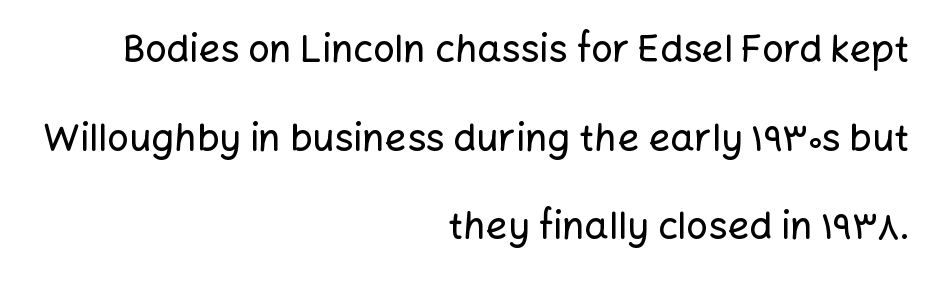
These lines are set flush right with a ragged left edge. A typesetter would call this leading open, well beyond the default. A clean baseline with only descenders dipping below it. The letters advance in unequal steps, a hallmark of proportional type. Observe the ordinary spacing: letters are neighbours, not strangers. Posture: vertical.
